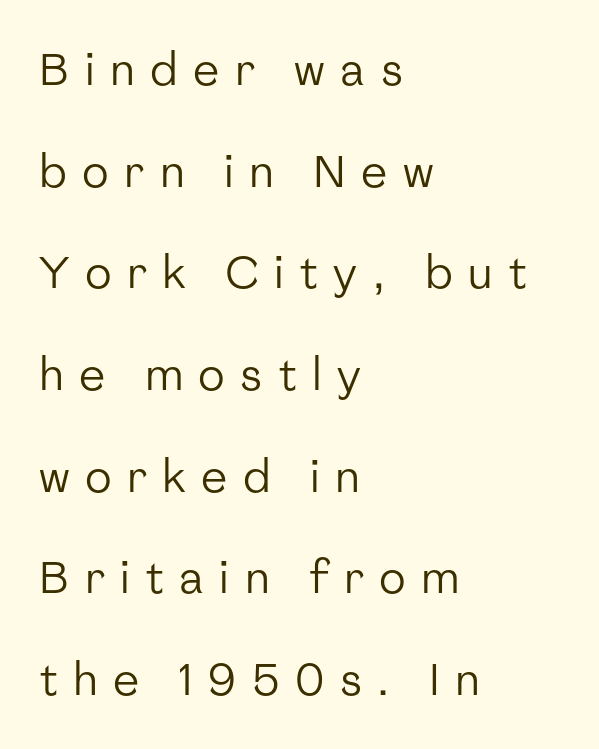
A typesetter would call this leading open, well beyond the default. Just letters on the line, the space beneath them empty. A typesetter would call this proportional, since set widths differ per character. The type sits square on the baseline with zero lean. Caption: multi-line text, flush left, ragged right.
